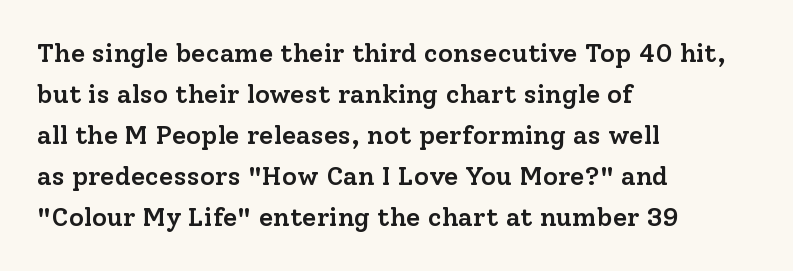
{"italic": "no", "bold": "semi", "underline": "no", "align": "left", "line_spacing": "normal", "line_spacing_ratio": 1.58, "letter_spacing": "normal", "letter_spacing_em": 0.0, "glyph_px": 26}
